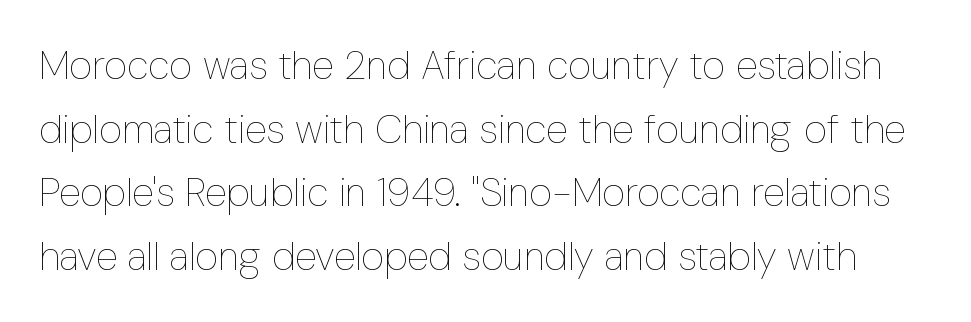
The image shows 40 px thin, condensed type, upright; set normal line spacing (1.59x), normal letter spacing, not underlined; low stroke contrast and a medium x-height.
